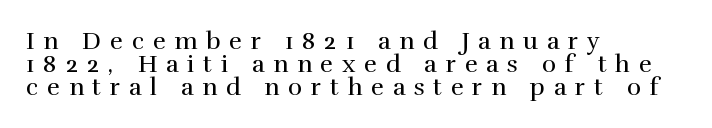
The passage shown is not bold in any degree. Does the copy run flush right? No — it runs flush left. The letters are spread apart with noticeably loose tracking. It's the straight-up-and-down kind of type. The specimen omits any rule beneath the text block's lines.
